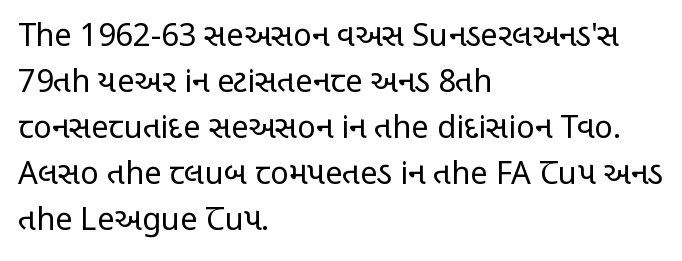
Q: Is the text bold? A: No.
Q: Is the text italic (slanted)? A: No, it is upright.
Q: Is the typeface a serif or a sans-serif typeface? A: Sans-serif.
Q: Is the text underlined? A: No.
Q: How is the paragraph aligned? A: Left-aligned.
Q: Is the spacing between letters normal or unusually wide? A: Normal.
Q: Is the spacing between lines tight, normal or loose? A: Normal.
Q: Width (condensed, normal, or wide)? A: Condensed.
Q: Stroke contrast? A: Low.
Q: x-height? A: Large.
Q: Monospaced? A: No.
